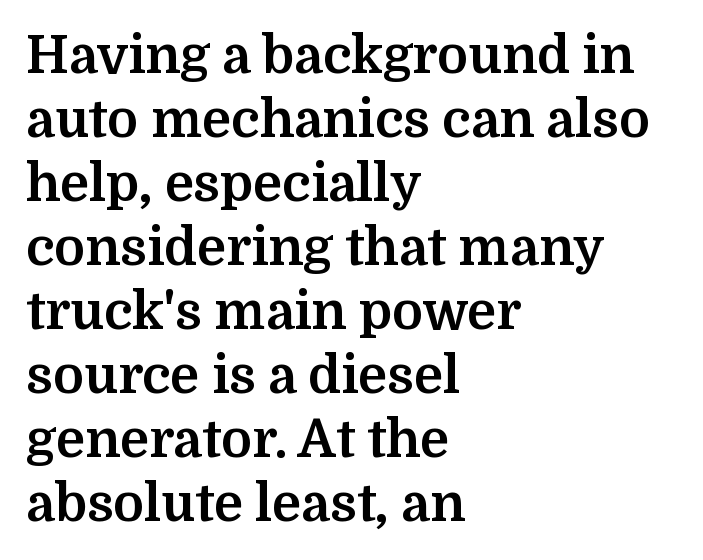
The image shows 52 px bold serif type, upright; set left-aligned, line spacing 1.23x, normal letter spacing, not underlined; medium stroke contrast and a medium x-height.
